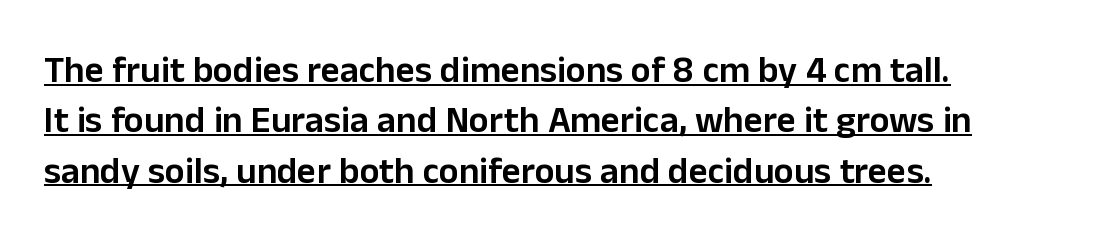
{"serif": "no", "italic": "no", "bold": "semi", "weight": "semibold", "width": "normal", "stroke_contrast": "low", "x_height": "medium", "monospaced": "no", "underline": "yes", "align": "left", "line_spacing": "normal", "line_spacing_ratio": 1.36, "letter_spacing": "normal", "letter_spacing_em": 0.0, "glyph_px": 37}
